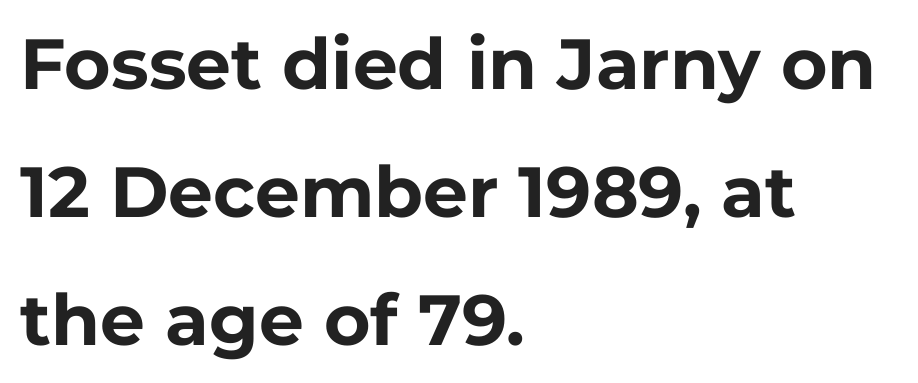
The image shows 71 px bold sans-serif type, upright; set left-aligned, line spacing 1.8x, normal letter spacing, not underlined; low stroke contrast and a medium x-height.
